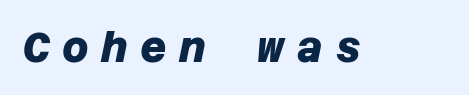
In terms of letterform style, serifs are entirely absent. Look at the stroke-to-counter ratio: heavy, a bold. The passage shown has open, widely tracked lettering throughout. The string is rendered with underlining switched off.
